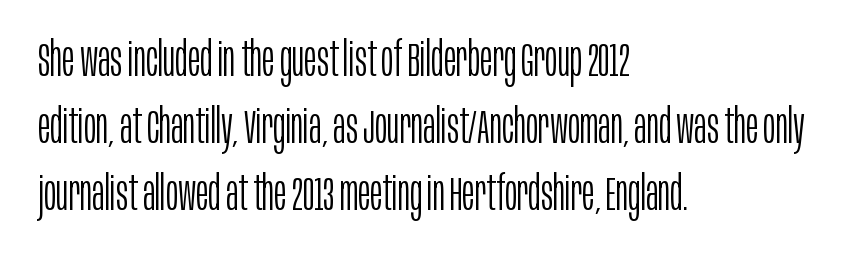
Visually the block forms a straight wall on the left and a jagged coastline on the right. Type style note: lacks serifs. The space beneath each line is pristine and unruled. Characters follow at the spacing the type designer built in. Think standard paragraph weight, or any step lighter than that.
